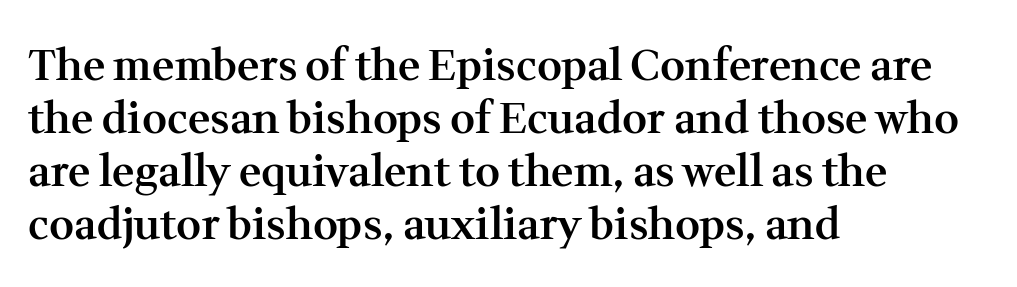
The characters look somewhat weighty, a semibold short of true bold. This rendering employs a face with finishing strokes, i.e., a serif. Lines of text with bare space underneath. Layout note: lines flush left. Letter spacing: default. These lines were composed using upright roman letters.
